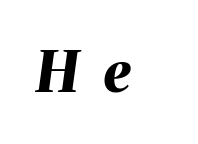
The image shows 56 px bold type, italic (leaning right); set left-aligned, unusually wide letter spacing (+0.45 em), not underlined; medium stroke contrast and a medium x-height.
